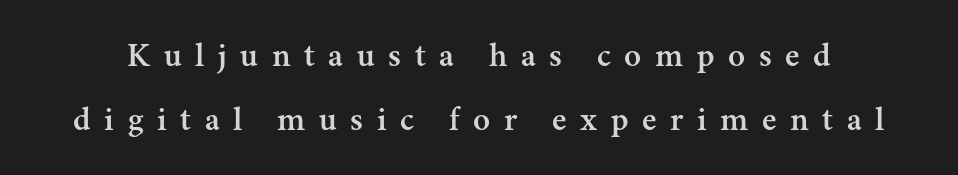
The image shows 35 px serif type, upright; set line spacing 1.82x, unusually wide letter spacing (+0.39 em), not underlined; medium stroke contrast and a small x-height.
